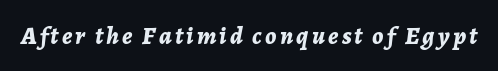
Q: Is the text bold? A: Yes.
Q: Is the text italic (slanted)? A: Yes, it leans right by about 7 degrees.
Q: Is the text underlined? A: No.
